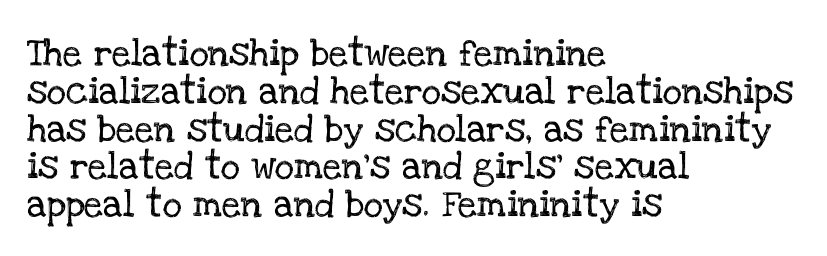
{"italic": "no", "underline": "no", "align": "left", "line_spacing": "normal", "line_spacing_ratio": 1.4, "letter_spacing": "normal", "letter_spacing_em": 0.0, "glyph_px": 27}
